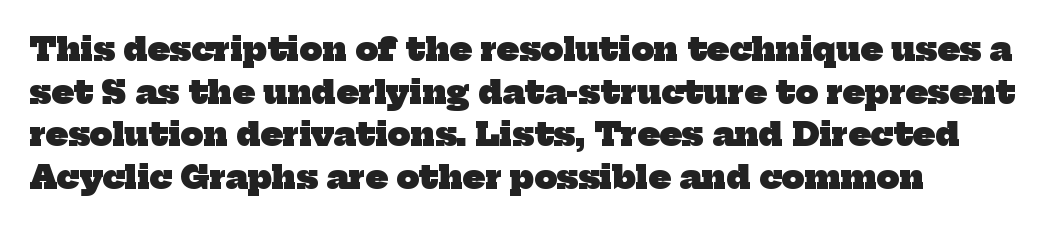
The image shows 32 px heavy serif type; set left-aligned, normal line spacing (1.33x), normal letter spacing, not underlined; low stroke contrast and a medium x-height.
